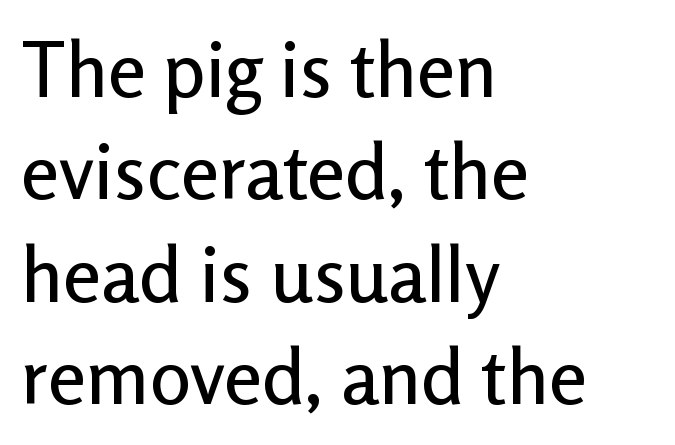
Q: Is the text italic (slanted)? A: No, it is upright.
Q: Is the typeface a serif or a sans-serif typeface? A: Sans-serif.
Q: Is the text underlined? A: No.
Q: How is the paragraph aligned? A: Left-aligned.
Q: Is the spacing between letters normal or unusually wide? A: Normal.
Q: Is the spacing between lines tight, normal or loose? A: Normal.
Q: Width (condensed, normal, or wide)? A: Normal.
Q: Stroke contrast? A: Low.
Q: x-height? A: Medium.
Q: Monospaced? A: No.
